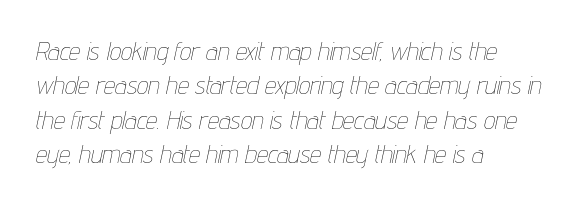
There is no visible air inserted between adjacent glyphs. The typography opts for an oblique posture over an upright one. Horizontal alignment here is leftward, the default for most running prose. Regular leading.
